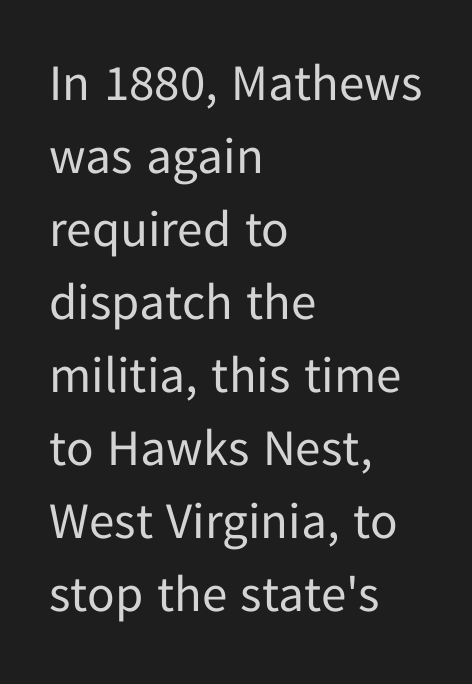
The image shows 51 px regular-weight sans-serif type, upright; set left-aligned, normal line spacing (1.43x), normal letter spacing, not underlined; low stroke contrast and a medium x-height.
